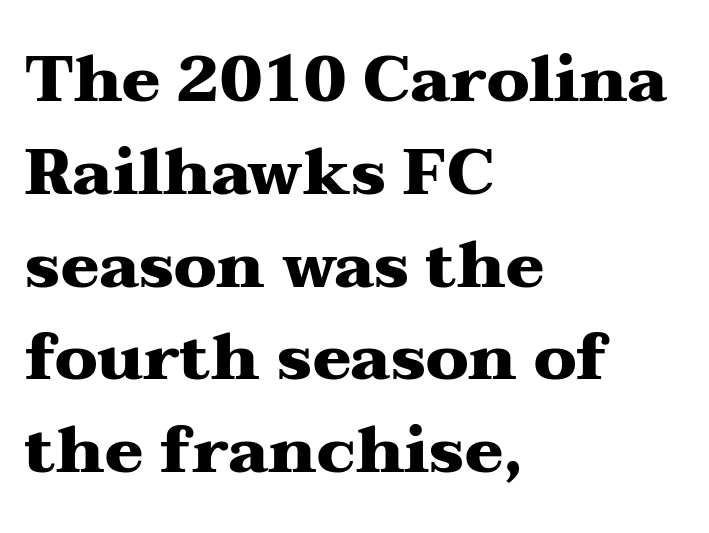
Does extra space separate the letters? No, they use regular spacing. Its strokes are broad and dark, the hallmark of bold type. Each letter keeps its own natural width here, so spacing adapts to shape. The characters display serif detailing at their extremities.
